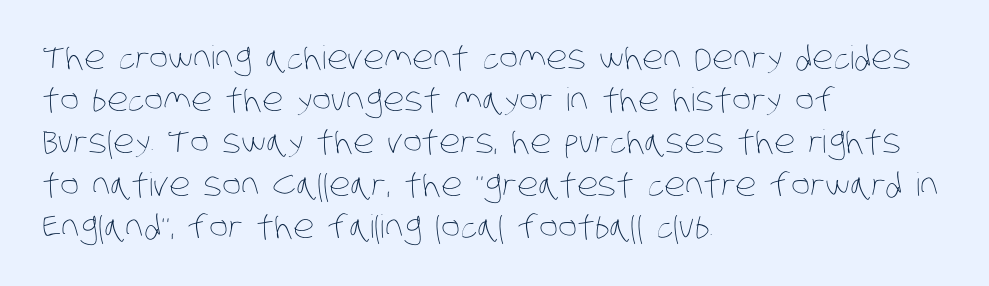
The image shows 32 px thin, condensed type; set left-aligned, normal line spacing (1.32x), normal letter spacing, not underlined; low stroke contrast and a large x-height.
